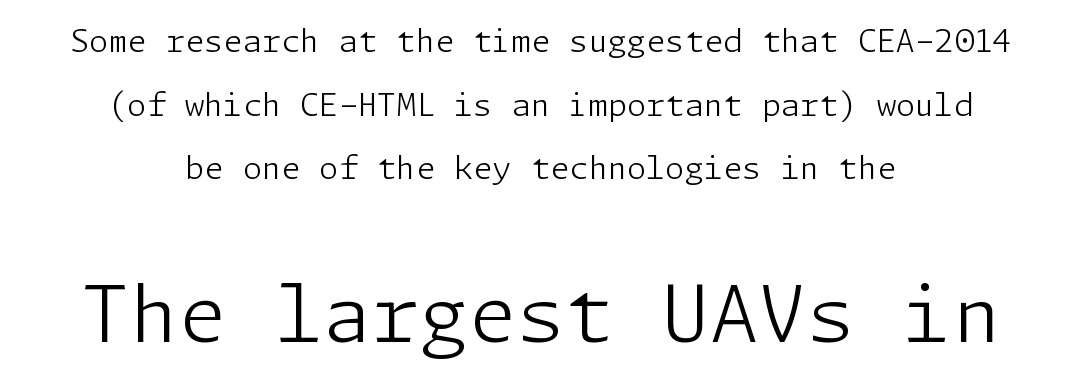
{"serif": "no", "italic": "no", "bold": "no", "weight": "light", "width": "normal", "stroke_contrast": "low", "x_height": "medium", "underline": "no", "align": "center", "line_spacing": "loose", "line_spacing_ratio": 2.05, "letter_spacing": "normal", "letter_spacing_em": 0.0, "larger_block": "second", "size_ratio": 2.52, "glyph_px": 78}
